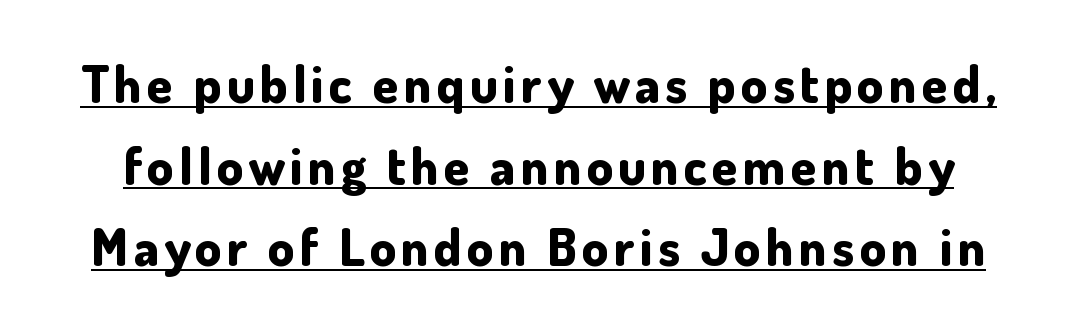
{"serif": "no", "italic": "no", "bold": "yes", "weight": "bold", "width": "normal", "stroke_contrast": "low", "x_height": "small", "monospaced": "no", "underline": "yes", "line_spacing": "normal", "line_spacing_ratio": 1.57, "glyph_px": 52}
